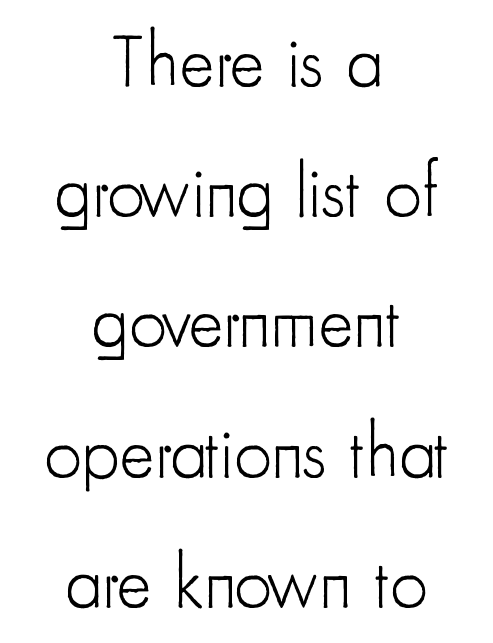
Q: Is the text bold? A: No.
Q: Is the text italic (slanted)? A: No, it is upright.
Q: Is the typeface a serif or a sans-serif typeface? A: Sans-serif.
Q: Is the text underlined? A: No.
Q: How is the paragraph aligned? A: Centered.
Q: Is the spacing between letters normal or unusually wide? A: Normal.
Q: Width (condensed, normal, or wide)? A: Condensed.
Q: Stroke contrast? A: Low.
Q: x-height? A: Small.
Q: Monospaced? A: No.
